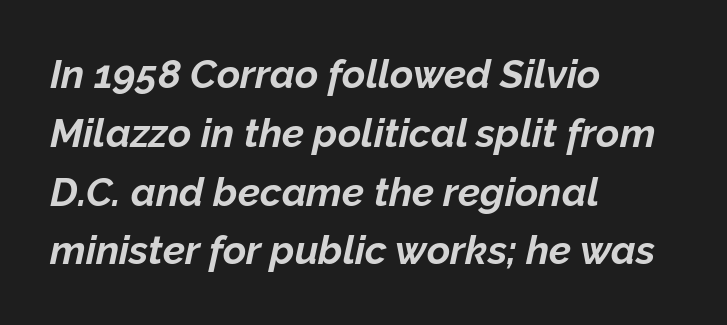
{"italic": "yes", "lean": "right", "slant_degrees": 12, "bold": "yes", "weight": "bold", "width": "normal", "stroke_contrast": "low", "x_height": "medium", "monospaced": "no", "underline": "no", "align": "left", "line_spacing": "normal", "line_spacing_ratio": 1.47, "letter_spacing": "normal", "letter_spacing_em": 0.0, "glyph_px": 40}
